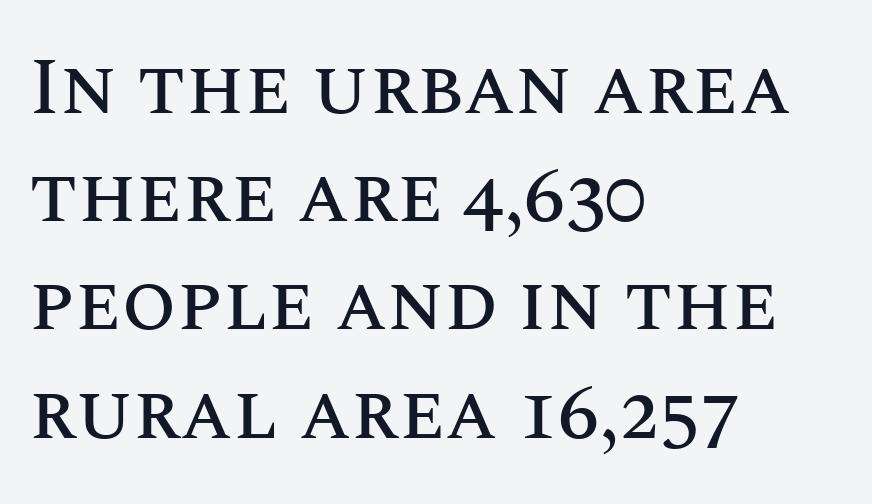
{"italic": "no", "width": "normal", "stroke_contrast": "medium", "x_height": "large", "monospaced": "no", "underline": "no", "align": "left", "line_spacing": "normal", "line_spacing_ratio": 1.37, "letter_spacing": "normal", "letter_spacing_em": 0.0, "glyph_px": 79}
